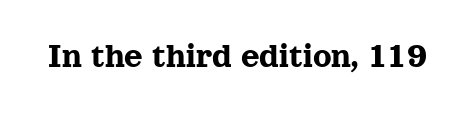
The image shows 36 px serif type, upright; set normal letter spacing, not underlined; a medium x-height.
